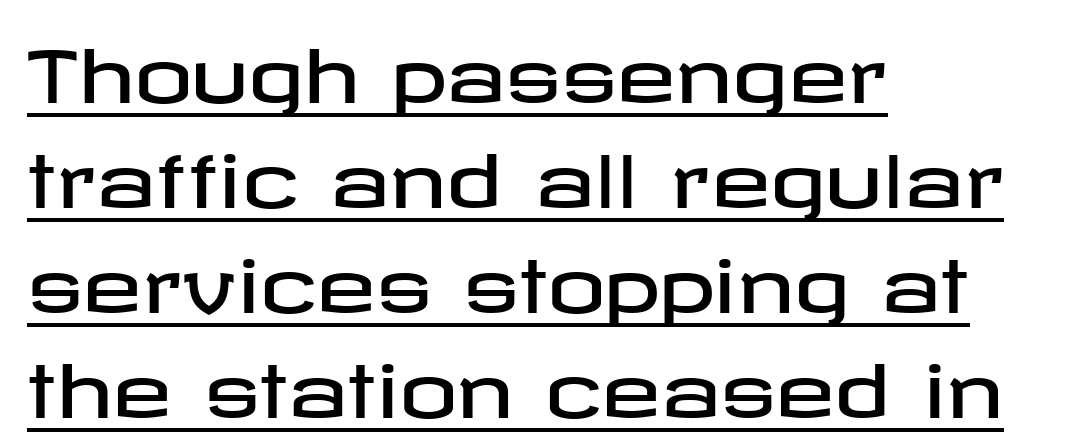
{"serif": "no", "italic": "no", "width": "wide", "stroke_contrast": "low", "x_height": "medium", "underline": "yes", "align": "left", "line_spacing": "normal", "line_spacing_ratio": 1.46, "letter_spacing": "normal", "letter_spacing_em": 0.0, "glyph_px": 72}
